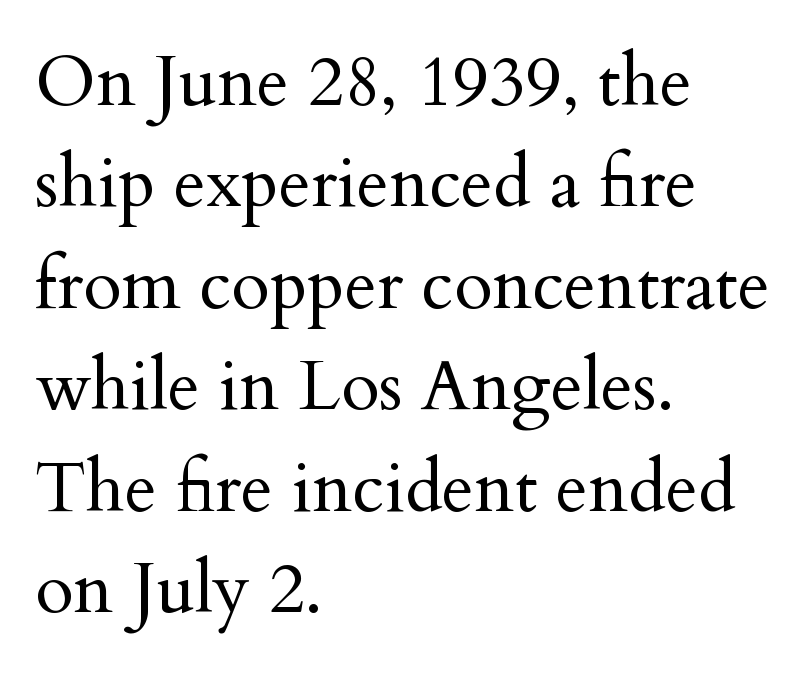
The image shows 70 px regular-weight serif type, upright; set left-aligned, normal line spacing (1.45x), normal letter spacing, not underlined; medium stroke contrast and a small x-height.
